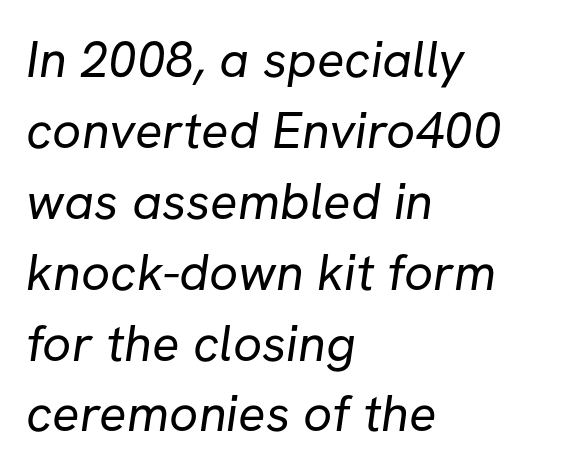
Q: Is the text bold? A: No.
Q: Is the typeface a serif or a sans-serif typeface? A: Sans-serif.
Q: Is the text underlined? A: No.
Q: How is the paragraph aligned? A: Left-aligned.
Q: Is the spacing between letters normal or unusually wide? A: Normal.
Q: Is the spacing between lines tight, normal or loose? A: Normal.
Q: Width (condensed, normal, or wide)? A: Normal.
Q: Stroke contrast? A: Low.
Q: x-height? A: Medium.
Q: Monospaced? A: No.
